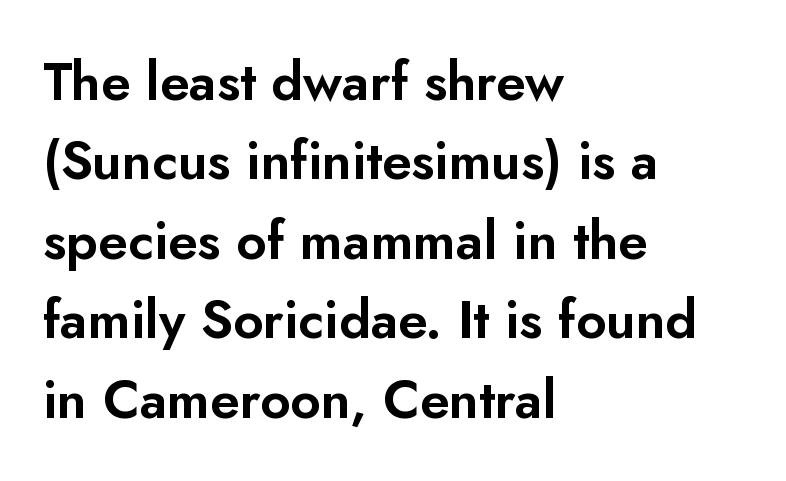
Q: Is the text italic (slanted)? A: No, it is upright.
Q: Is the typeface a serif or a sans-serif typeface? A: Sans-serif.
Q: Is the text underlined? A: No.
Q: How is the paragraph aligned? A: Left-aligned.
Q: Is the spacing between letters normal or unusually wide? A: Normal.
Q: Is the spacing between lines tight, normal or loose? A: Normal.
Q: Width (condensed, normal, or wide)? A: Normal.
Q: Stroke contrast? A: Low.
Q: x-height? A: Small.
Q: Monospaced? A: No.
